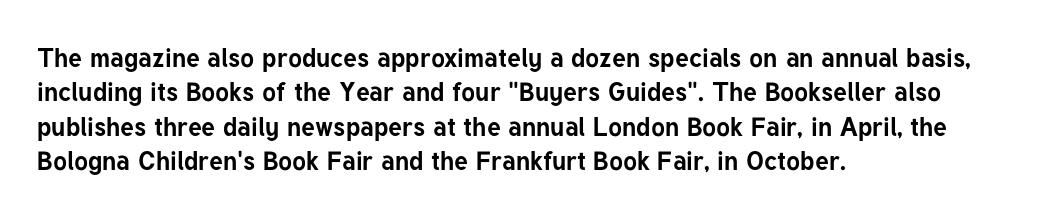
The image shows 26 px bold type, upright; set left-aligned, normal line spacing (1.32x), normal letter spacing, not underlined.
